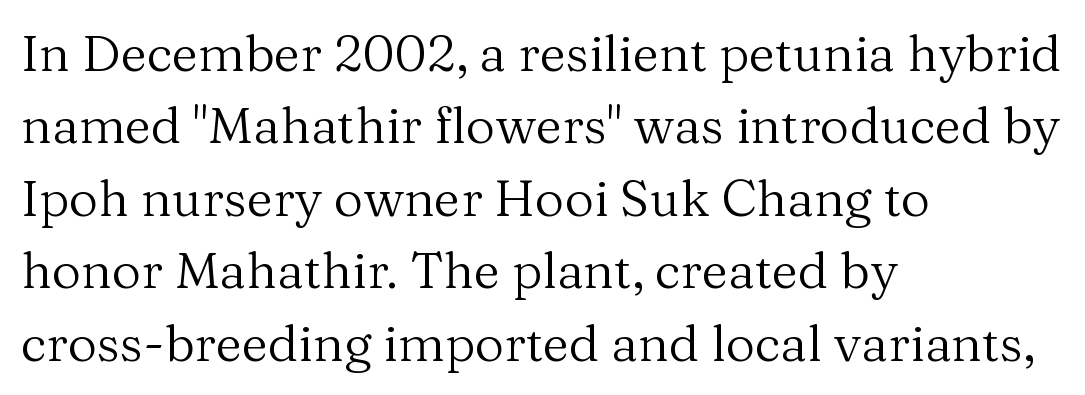
Evenly set lines give the paragraph a standard silhouette. The lettering stays uniformly vertical, giving the passage a roman look. No extra ink here — the face is not bold. Each row of text sits above clean, open space. Compared with typical body copy, the letter spacing here is the same. A classic flush-left, rag-right setting is used for this passage.
